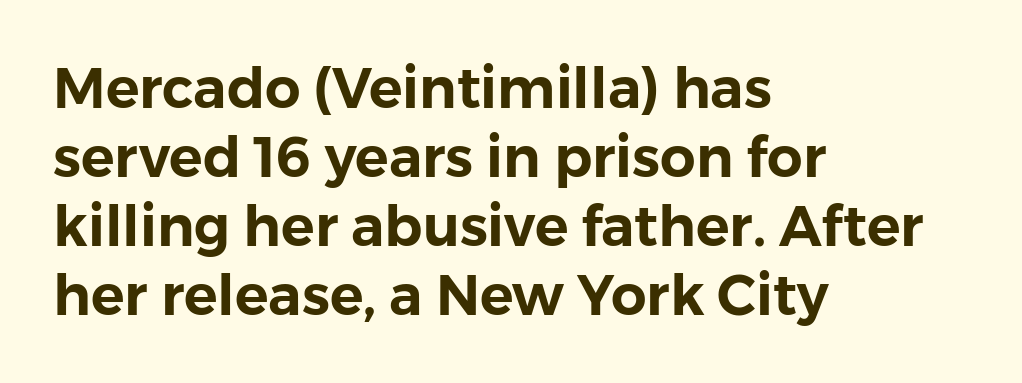
Posture: upright roman. The paragraph has a hard left edge and a soft right edge. Is this a sans? Yes — the strokes have no serifs. Note the varied advance widths — an 'i' is clearly narrower than an 'm'. Check the space under the baseline: it is left empty.
